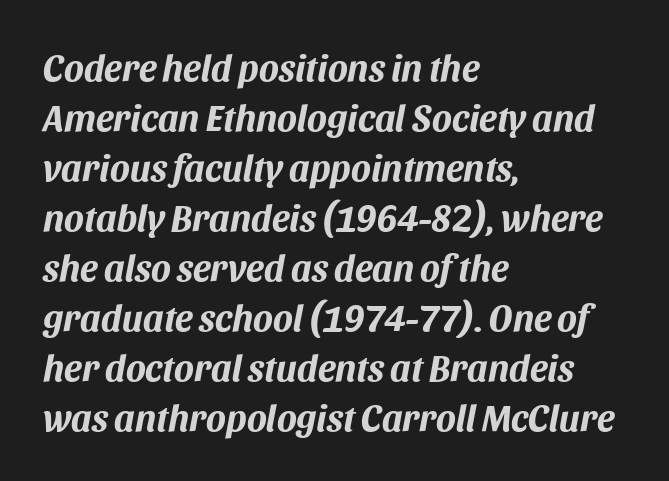
{"italic": "yes", "lean": "right", "slant_degrees": 11, "bold": "yes", "weight": "bold", "width": "normal", "stroke_contrast": "medium", "x_height": "large", "monospaced": "no", "underline": "no", "align": "left", "line_spacing": "normal", "line_spacing_ratio": 1.35, "letter_spacing": "normal", "letter_spacing_em": 0.0, "glyph_px": 37}
